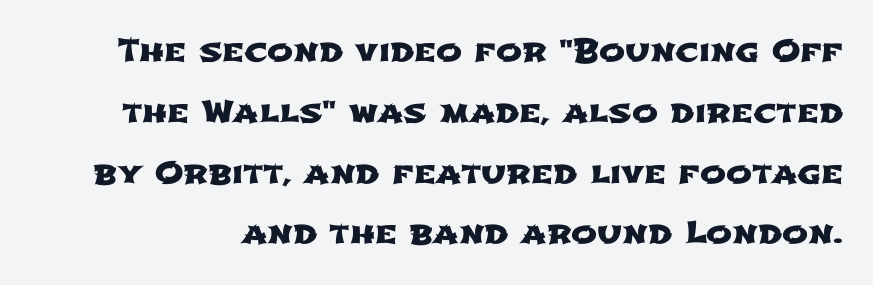
Honestly, the rows look like they've been pulled way apart. Letters rest on an invisible, unmarked baseline. Classification — sans serif. Caption: standard tracking, unaltered. Spacing verdict: proportional, widths tailored to each character.
